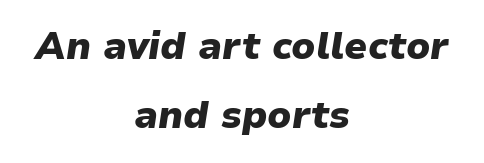
Rule under the text: the space is simply empty. Italic? Definitely — the glyphs are oblique. Heavy, bold letterforms. Visually the block forms a symmetrical silhouette, jagged on both flanks. You could not count columns in this text — the font is proportionally spaced. Here the glyphs are tracked normally, forming tight word shapes.
